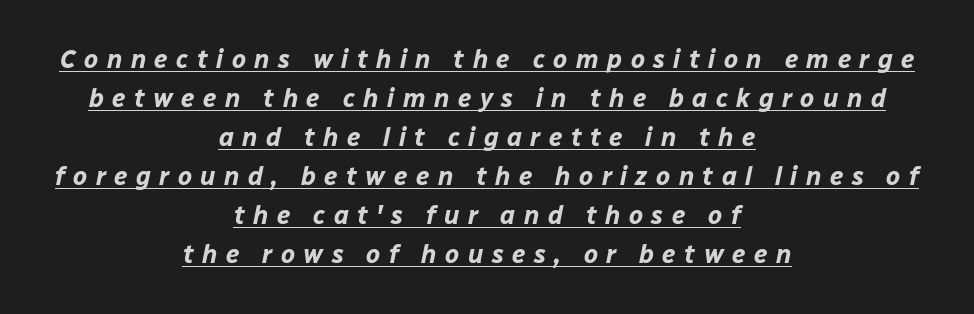
The image shows 25 px bold type, italic (leaning right); set centered, normal line spacing (1.56x), unusually wide letter spacing (+0.34 em), underlined.
